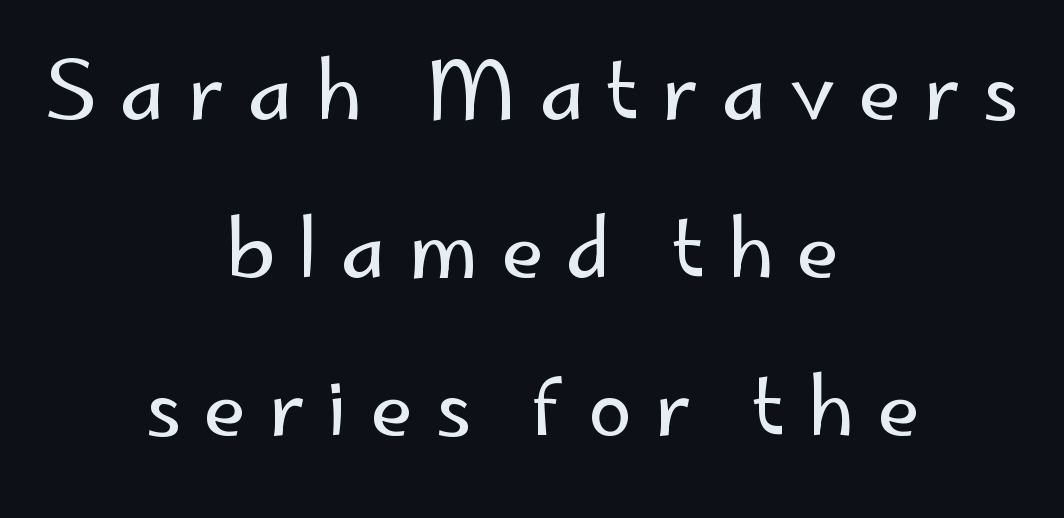
The image shows 79 px regular-weight sans-serif type, upright; set centered, loose line spacing (2.0x), unusually wide letter spacing (+0.28 em), not underlined; low stroke contrast and a small x-height.
